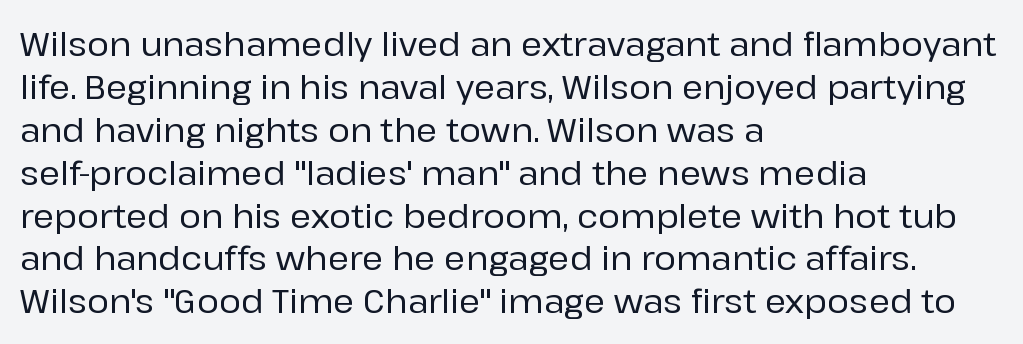
The image shows 33 px sans-serif type, upright; set left-aligned, normal line spacing (1.3x), normal letter spacing, not underlined; low stroke contrast and a medium x-height.
